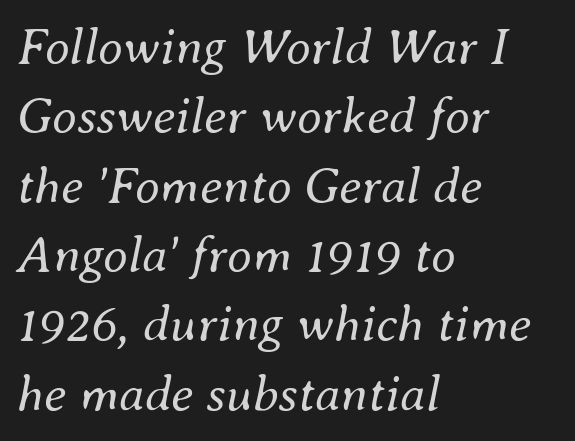
Q: Is the text bold? A: No.
Q: Is the text italic (slanted)? A: Yes, it leans right by about 8 degrees.
Q: Is the text underlined? A: No.
Q: How is the paragraph aligned? A: Left-aligned.
Q: Is the spacing between letters normal or unusually wide? A: Normal.
Q: Is the spacing between lines tight, normal or loose? A: Normal.
Q: Width (condensed, normal, or wide)? A: Normal.
Q: Stroke contrast? A: Medium.
Q: x-height? A: Small.
Q: Monospaced? A: No.
